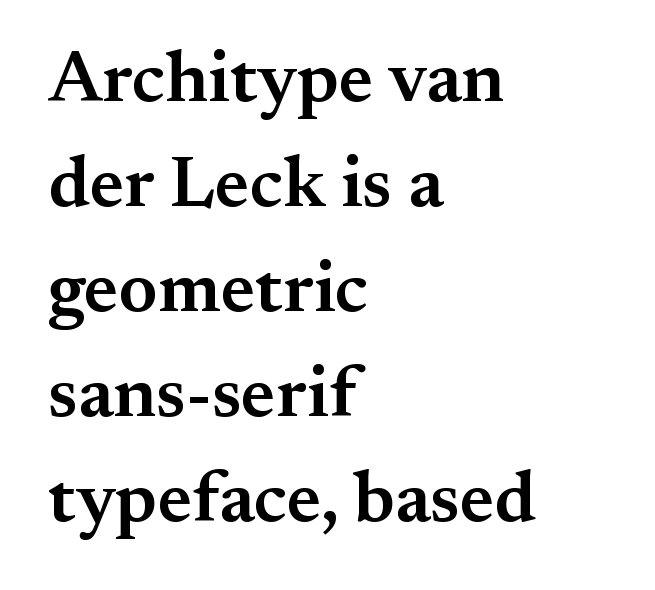
{"serif": "yes", "italic": "no", "bold": "semi", "weight": "semibold", "width": "normal", "stroke_contrast": "medium", "x_height": "small", "monospaced": "no", "underline": "no", "align": "left", "line_spacing": "normal", "line_spacing_ratio": 1.46, "letter_spacing": "normal", "letter_spacing_em": 0.0, "glyph_px": 72}
